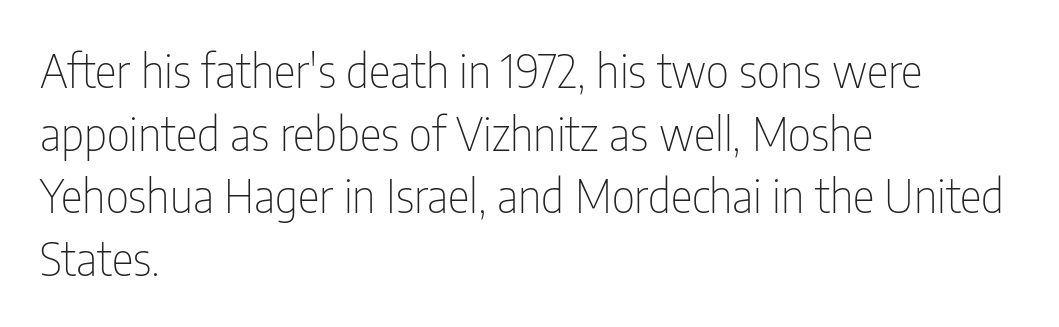
Q: Is the text bold? A: No.
Q: Is the text italic (slanted)? A: No, it is upright.
Q: Is the typeface a serif or a sans-serif typeface? A: Sans-serif.
Q: Is the text underlined? A: No.
Q: How is the paragraph aligned? A: Left-aligned.
Q: Is the spacing between letters normal or unusually wide? A: Normal.
Q: Is the spacing between lines tight, normal or loose? A: Normal.
Q: Width (condensed, normal, or wide)? A: Condensed.
Q: Stroke contrast? A: Low.
Q: x-height? A: Medium.
Q: Monospaced? A: No.
